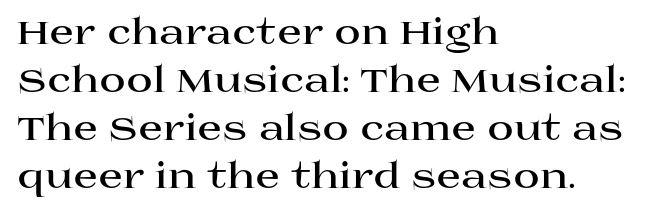
Proportional: the letters do not fall into vertical columns. How heavy is the stroke? Heavy — this is a bold. The vertical gap from one line to the next is medium. The lines are quadded left.
